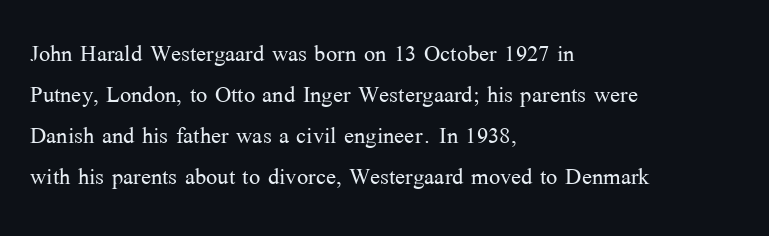
The strokes carry an ordinary text weight at most. Honestly, the letter spacing is just normal — you wouldn't notice it. Vertical strokes here are truly vertical. Character widths vary here, with narrow letters taking less room than wide ones.
